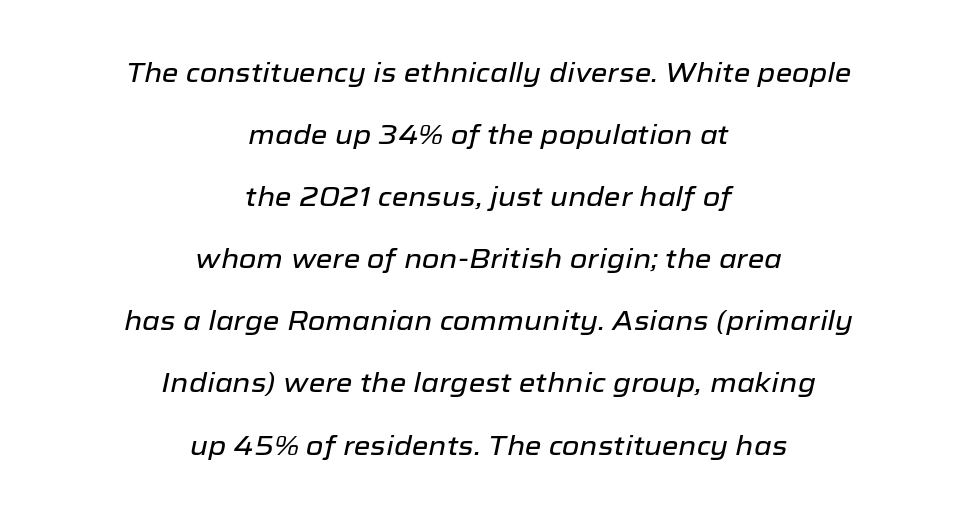
{"italic": "yes", "lean": "right", "slant_degrees": 12, "underline": "no", "align": "center", "line_spacing": "loose", "line_spacing_ratio": 2.3, "letter_spacing": "normal", "letter_spacing_em": 0.0, "glyph_px": 27}
